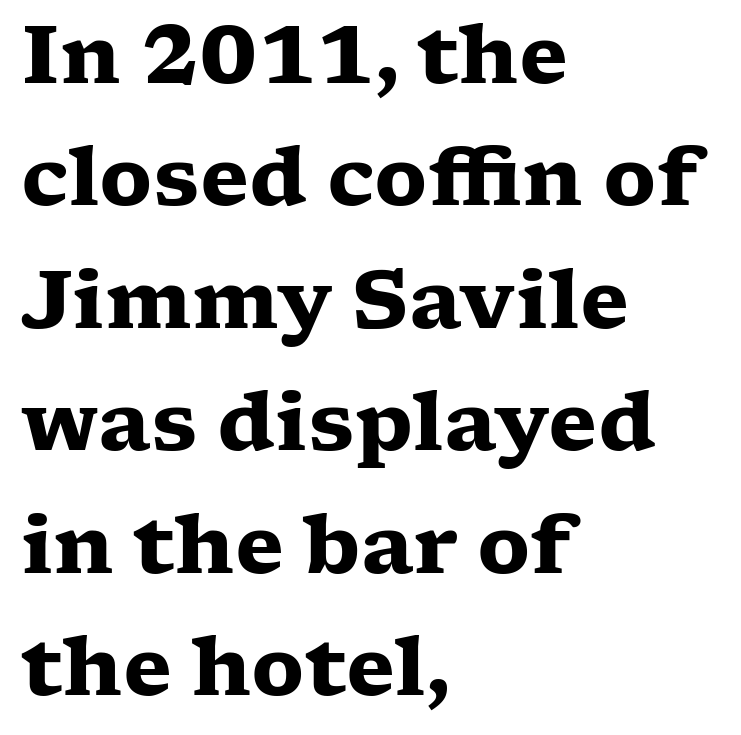
The image shows 80 px heavy, wide serif type, upright; set left-aligned, normal line spacing (1.53x), normal letter spacing, not underlined; low stroke contrast and a medium x-height.
